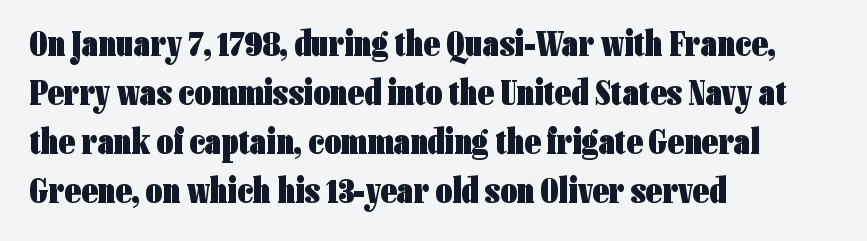
{"serif": "no", "italic": "no", "bold": "yes", "weight": "heavy", "width": "condensed", "stroke_contrast": "low", "x_height": "medium", "monospaced": "no", "underline": "no", "align": "left", "line_spacing": "normal", "line_spacing_ratio": 1.36, "letter_spacing": "normal", "letter_spacing_em": 0.0, "glyph_px": 36}
